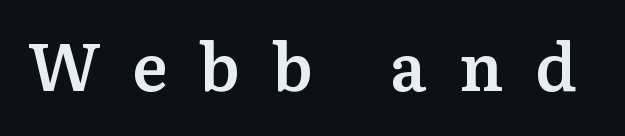
The image shows 66 px semibold serif type, upright; set unusually wide letter spacing (+0.49 em), not underlined; medium stroke contrast and a medium x-height.
